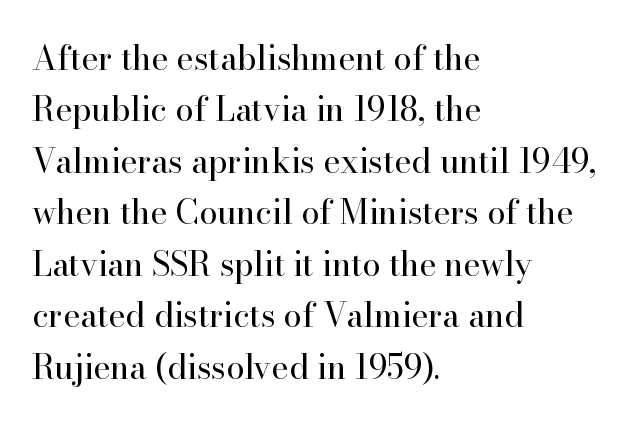
Yep, those are serifs on the letters. The vertical gap from one line to the next is medium. Nothing heavy about these letters — not bold at all. Letters rest on an invisible, unmarked baseline. Every character sits straight up, as roman type does.
